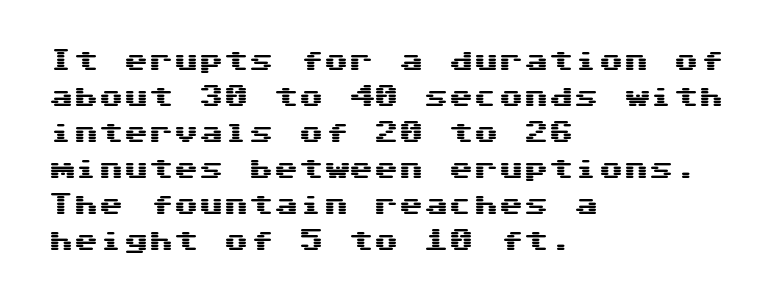
The image shows 25 px text type, upright; set left-aligned, normal line spacing (1.44x), normal letter spacing, not underlined.
